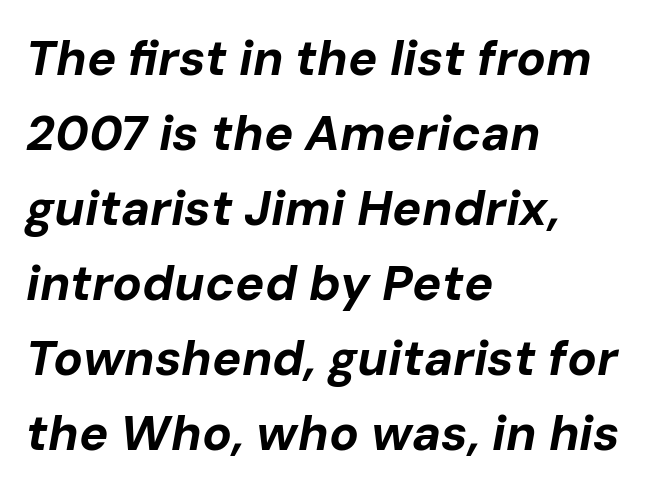
The image shows 49 px bold type, italic (leaning right); set left-aligned, normal line spacing (1.53x), normal letter spacing, not underlined; low stroke contrast and a medium x-height.
